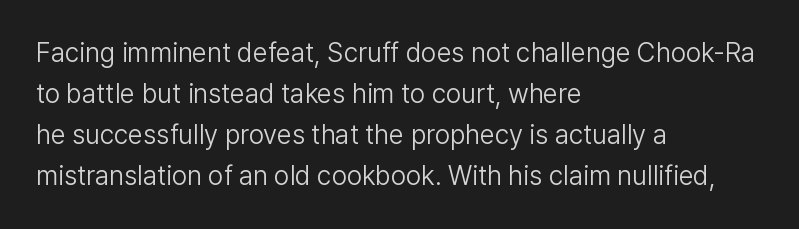
The image shows 27 px text type, upright; set left-aligned, normal line spacing (1.52x), normal letter spacing, not underlined.
